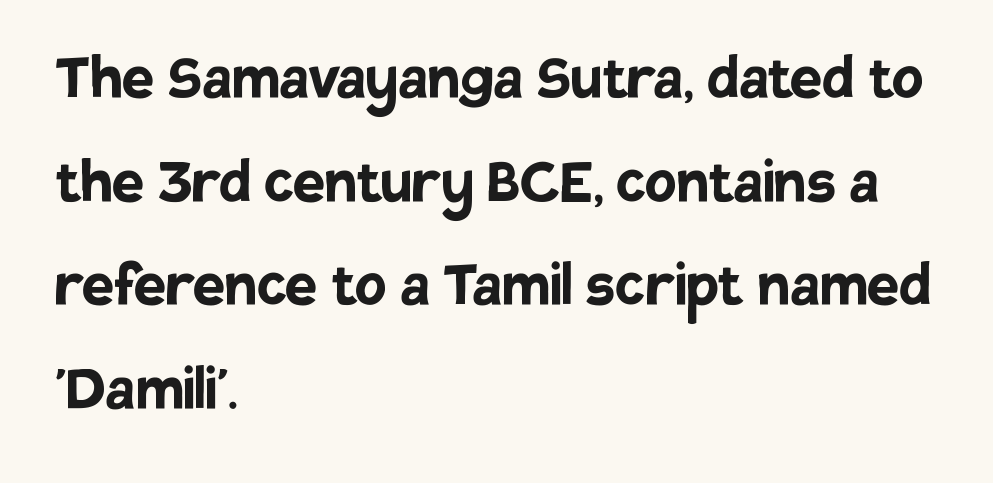
The image shows 72 px semibold sans-serif type, upright; set left-aligned, normal line spacing (1.44x), normal letter spacing, not underlined; low stroke contrast and a large x-height.
